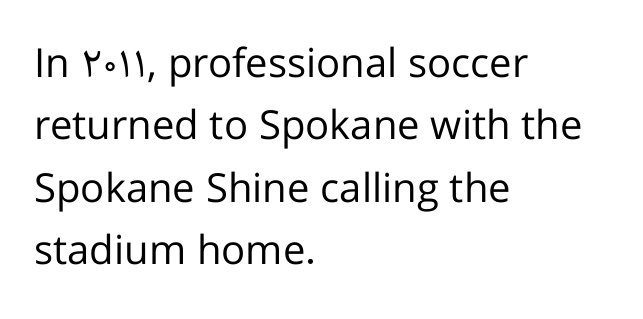
The image shows 40 px regular-weight sans-serif type, upright; set left-aligned, normal line spacing (1.56x), normal letter spacing, not underlined; low stroke contrast and a medium x-height.
